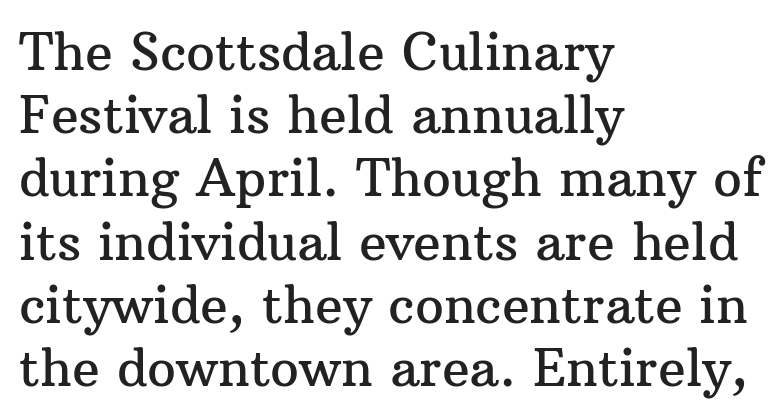
This sample uses plain, unmodified letter spacing. Note the varied advance widths — an 'i' is clearly narrower than an 'm'. Descenders hang freely into open space. The type family on display is of the serif kind. The text block is weighted toward the left margin, trailing off unevenly rightward.
